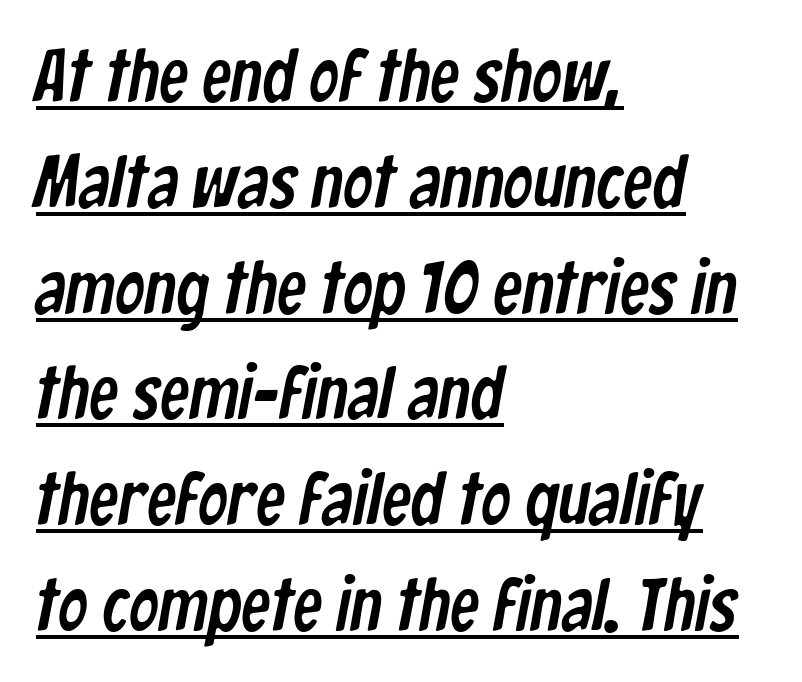
{"serif": "no", "width": "condensed", "stroke_contrast": "low", "x_height": "medium", "monospaced": "no", "underline": "yes", "align": "left", "line_spacing": "normal", "line_spacing_ratio": 1.43, "letter_spacing": "normal", "letter_spacing_em": 0.0, "glyph_px": 74}
